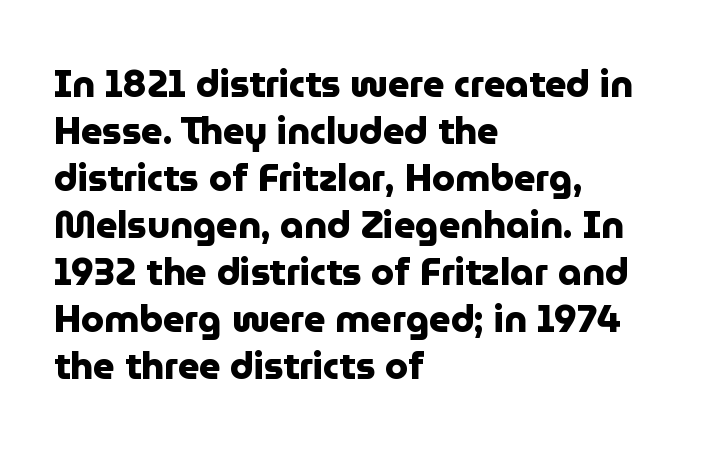
The strip under each line holds only bare page. Characters remain perfectly vertical along every line. Is this a sans? Yes — the strokes have no serifs. The letterforms sit shoulder to shoulder at normal distance. Pretty heavy lettering here — definitely bold.
